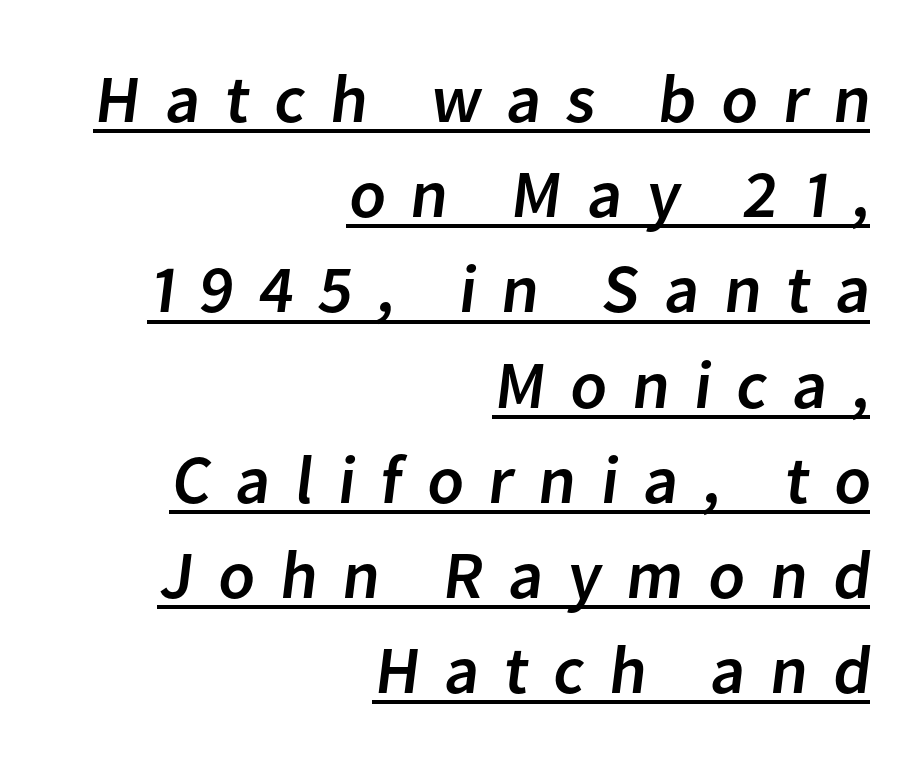
Q: Is the typeface a serif or a sans-serif typeface? A: Sans-serif.
Q: Is the text underlined? A: Yes.
Q: How is the paragraph aligned? A: Right-aligned.
Q: Is the spacing between letters normal or unusually wide? A: Unusually wide.
Q: Is the spacing between lines tight, normal or loose? A: Normal.
Q: Width (condensed, normal, or wide)? A: Normal.
Q: Stroke contrast? A: Low.
Q: x-height? A: Medium.
Q: Monospaced? A: No.
